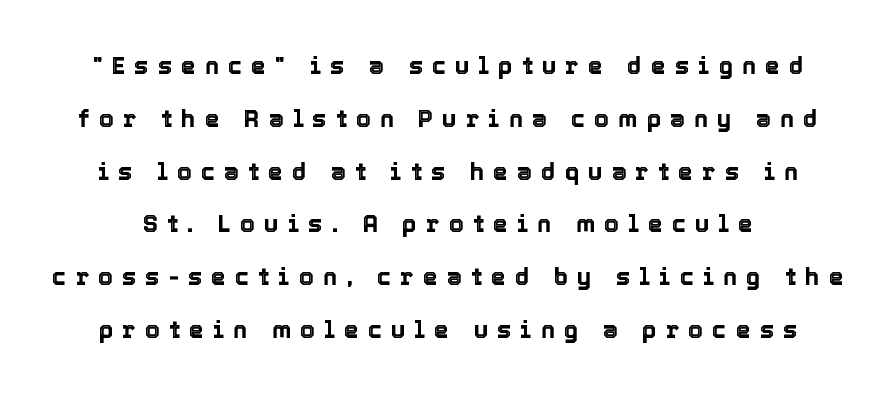
A typesetter would call this heavily tracked-out type. It's the straight-up-and-down kind of type. Decoration check: the copy has no underline. Whoever set this chose breathing room over compactness in the vertical rhythm.
